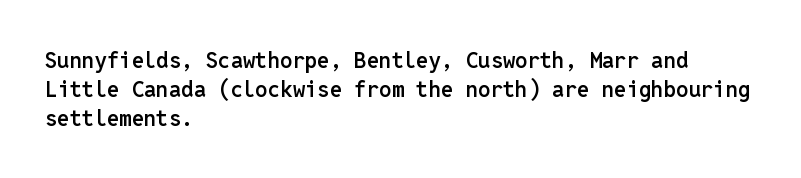
Left-aligned paragraph, ragged on the right. This sample uses plain, unmodified letter spacing. The lettering holds an erect, upright posture throughout. Underlining? Definitely not there. Students, this is semibold: more ink than regular, less than bold.
